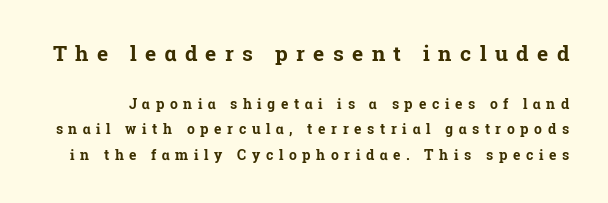
The image shows 21 px bold type, upright; set line spacing 1.82x, unusually wide letter spacing (+0.4 em), not underlined; the first (top) block is 1.5x larger.
